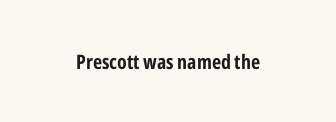
The rendering keeps characters at their native spacing. Underlining? Definitely not there. Nope, not italic — everything's standing straight. Set as a true bold cut, around the 700 mark.
